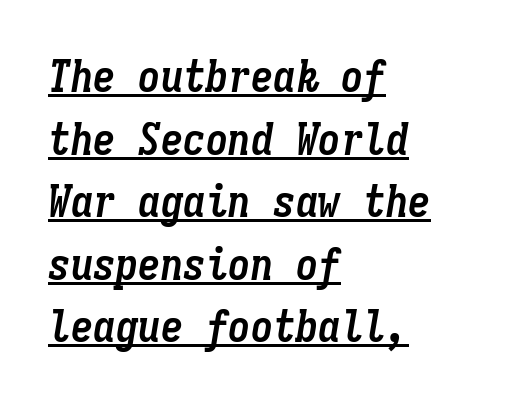
Here the designer chose a console-style face with uniform glyph widths. A normal amount of white space separates one row of letters from the next. Look at the stroke-to-counter ratio: heavy, a bold. The glyphs are accompanied by a horizontal stroke just below them. What stands out about the letter spacing? Nothing — it is the standard amount.
